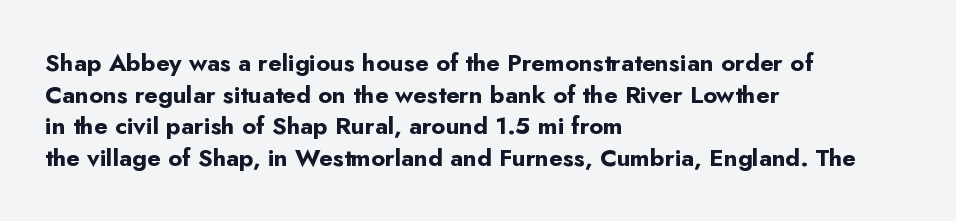
Q: Is the text bold? A: Yes.
Q: Is the text italic (slanted)? A: No, it is upright.
Q: Is the text underlined? A: No.
Q: How is the paragraph aligned? A: Left-aligned.
Q: Is the spacing between letters normal or unusually wide? A: Normal.
Q: Is the spacing between lines tight, normal or loose? A: Normal.
